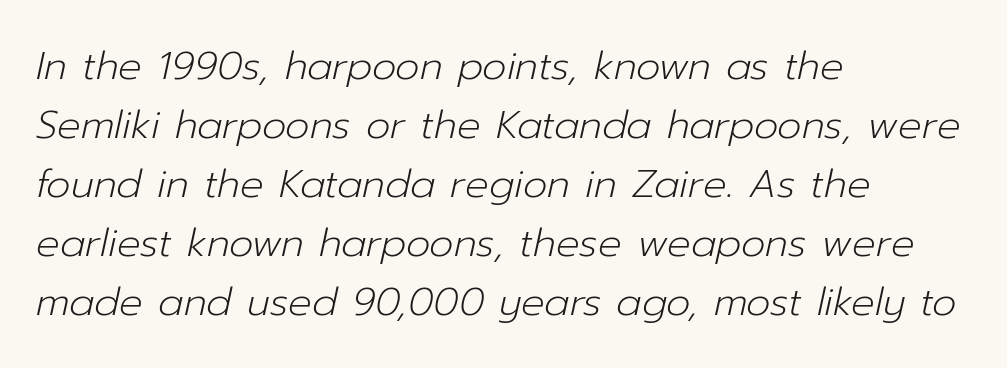
{"italic": "yes", "lean": "right", "slant_degrees": 12, "bold": "no", "weight": "light", "width": "normal", "stroke_contrast": "low", "x_height": "medium", "monospaced": "no", "underline": "no", "align": "left", "line_spacing": "normal", "line_spacing_ratio": 1.51, "letter_spacing": "normal", "letter_spacing_em": 0.0, "glyph_px": 39}
